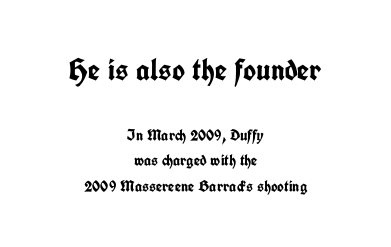
The image shows 31 px semibold, condensed sans-serif type, upright; set centered, normal line spacing (1.61x), normal letter spacing, not underlined; the first (top) block is 1.94x larger; low stroke contrast and a medium x-height.
